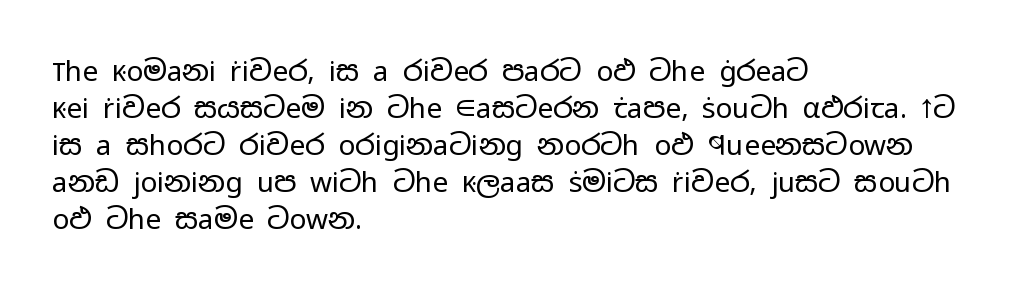
Nobody touched the tracking dial on this one. Is there any slant? The stems are plumb. A typesetter would call this proportional, since set widths differ per character. The designer went with a sans here, leaving each stem footless. A student would call this left alignment; a typographer would say flush left, rag right.
